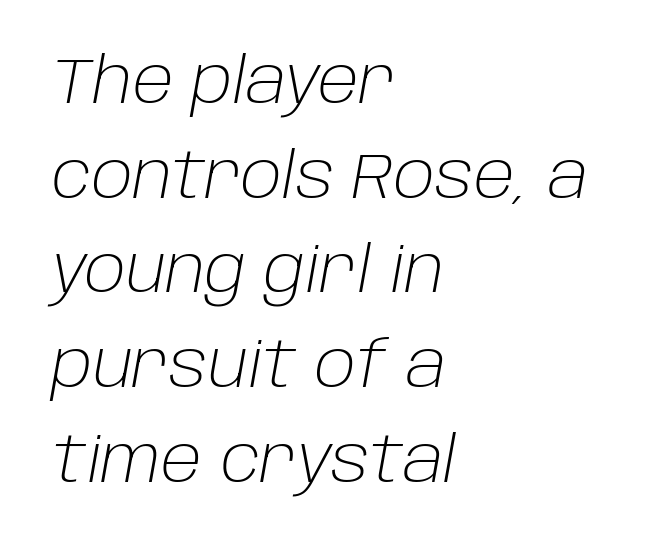
The image shows 64 px light type, italic (leaning right); set left-aligned, normal line spacing (1.48x), normal letter spacing, not underlined; low stroke contrast and a large x-height.
